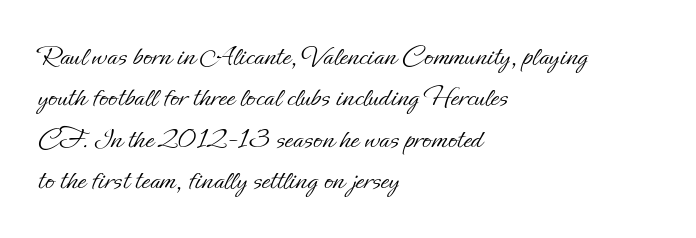
Layout note: lines flush left. Is the type heavy? It reads as light-to-regular instead. Varying glyph widths throughout — classic text-font behaviour. Underlining? Definitely not there.
